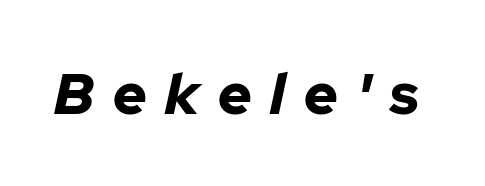
{"italic": "yes", "lean": "right", "slant_degrees": 12, "bold": "yes", "weight": "bold", "width": "normal", "stroke_contrast": "low", "x_height": "medium", "monospaced": "no", "underline": "no", "letter_spacing": "wide", "letter_spacing_em": 0.32, "glyph_px": 58}
